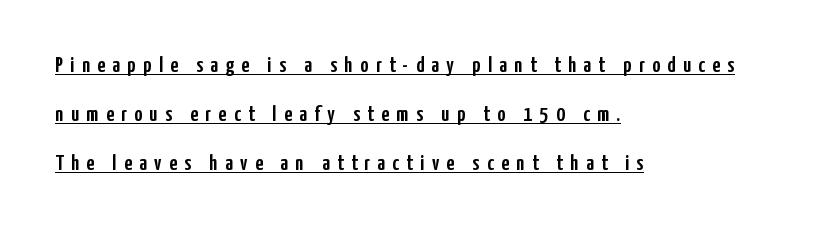
The image shows 22 px text type, upright; set left-aligned, loose line spacing (2.22x), unusually wide letter spacing (+0.34 em), underlined.
